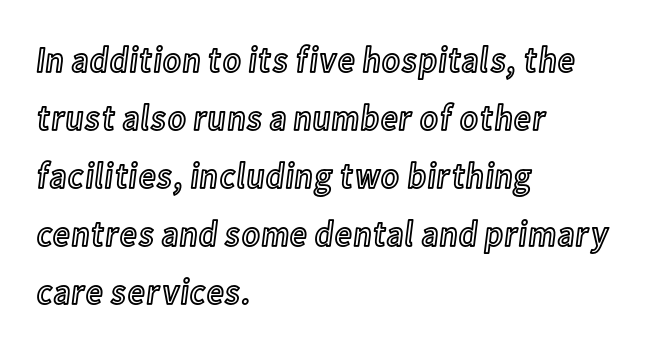
The image shows 37 px condensed type; set left-aligned, normal line spacing (1.57x), normal letter spacing, not underlined; a medium x-height.
